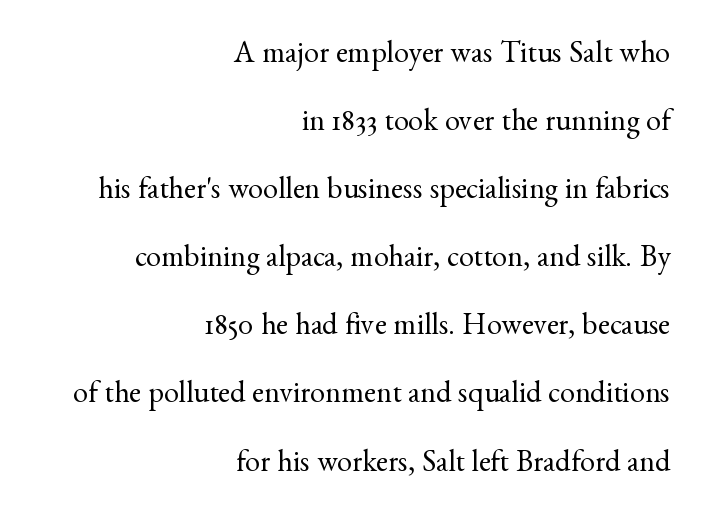
Q: Is the text bold? A: No.
Q: Is the text italic (slanted)? A: No, it is upright.
Q: Is the typeface a serif or a sans-serif typeface? A: Serif.
Q: Is the text underlined? A: No.
Q: How is the paragraph aligned? A: Right-aligned.
Q: Is the spacing between letters normal or unusually wide? A: Normal.
Q: Is the spacing between lines tight, normal or loose? A: Loose.
Q: Width (condensed, normal, or wide)? A: Normal.
Q: Stroke contrast? A: Medium.
Q: x-height? A: Small.
Q: Monospaced? A: No.
